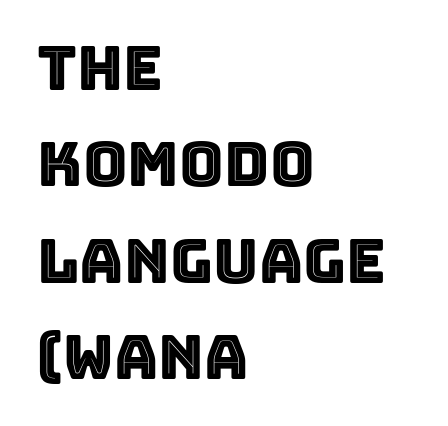
{"italic": "no", "width": "normal", "x_height": "large", "monospaced": "no", "underline": "no", "align": "left", "line_spacing": "normal", "line_spacing_ratio": 1.58, "letter_spacing": "normal", "letter_spacing_em": 0.0, "glyph_px": 61}
